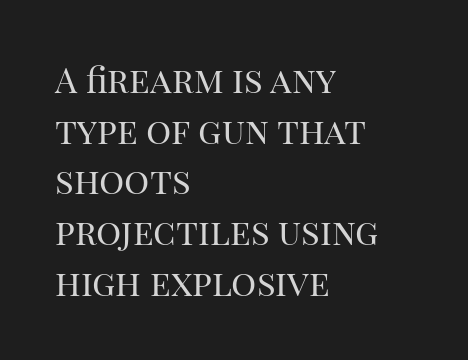
{"serif": "yes", "italic": "no", "bold": "no", "weight": "regular", "width": "normal", "stroke_contrast": "high", "x_height": "large", "monospaced": "no", "underline": "no", "align": "left", "line_spacing": "normal", "line_spacing_ratio": 1.45, "letter_spacing": "normal", "letter_spacing_em": 0.0, "glyph_px": 35}
